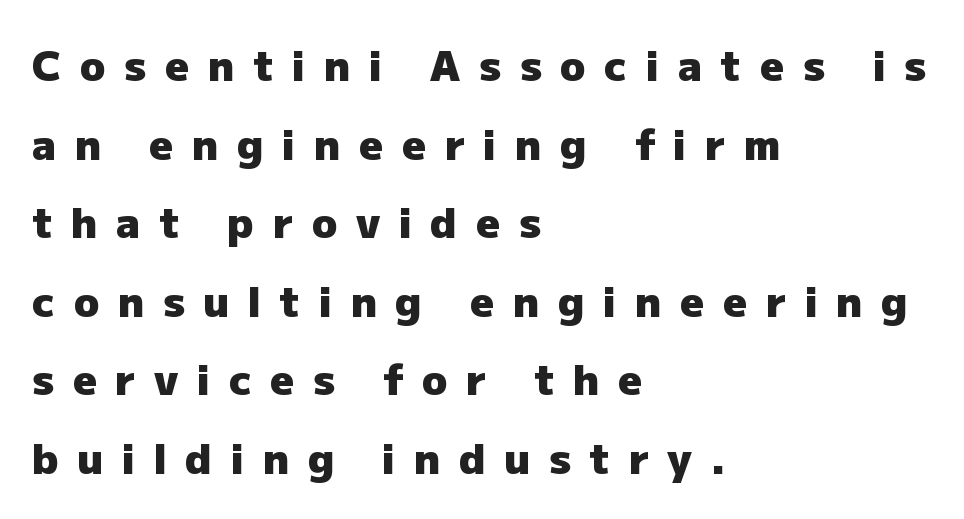
{"serif": "no", "italic": "no", "bold": "yes", "weight": "heavy", "width": "normal", "stroke_contrast": "low", "x_height": "medium", "monospaced": "no", "underline": "no", "align": "left", "line_spacing_ratio": 1.87, "letter_spacing": "wide", "letter_spacing_em": 0.44, "glyph_px": 42}
